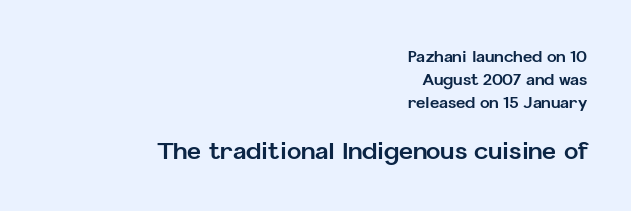
The image shows 24 px bold type, upright; set right-aligned, normal line spacing (1.44x), normal letter spacing, not underlined; the second (bottom) block is 1.5x larger.
